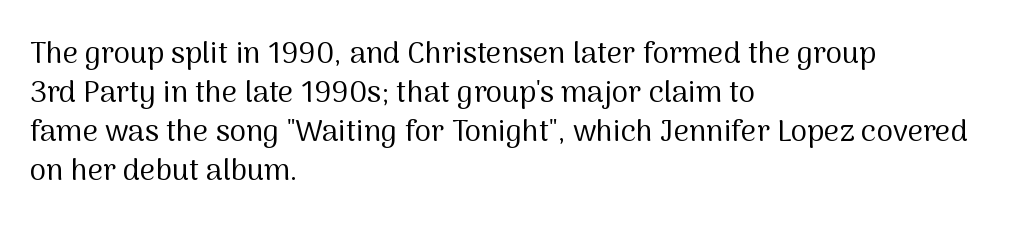
The font sits on the lighter half of the weight spectrum, regular included. Honestly, the letter spacing is just normal — you wouldn't notice it. The gap between lines stays unmarked. The typeface chosen for these lines omits serifs. Alignment: flush left. The face used here is proportionally spaced, like ordinary book or web type.
